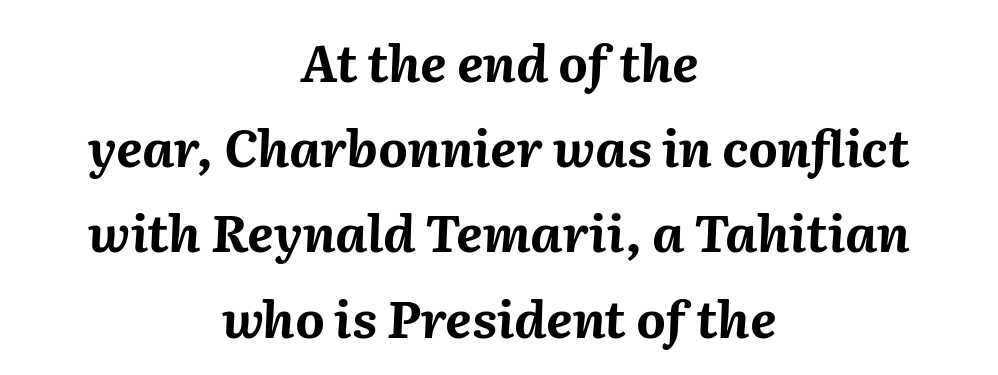
The image shows 51 px bold type, italic (leaning right); set centered, normal line spacing (1.67x), normal letter spacing, not underlined; medium stroke contrast and a medium x-height.
